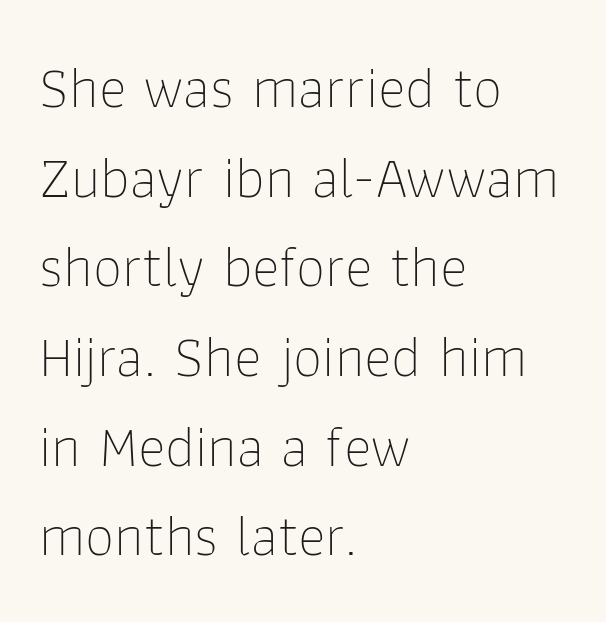
The image shows 59 px thin sans-serif type, upright; set left-aligned, normal line spacing (1.52x), normal letter spacing, not underlined; low stroke contrast and a medium x-height.
